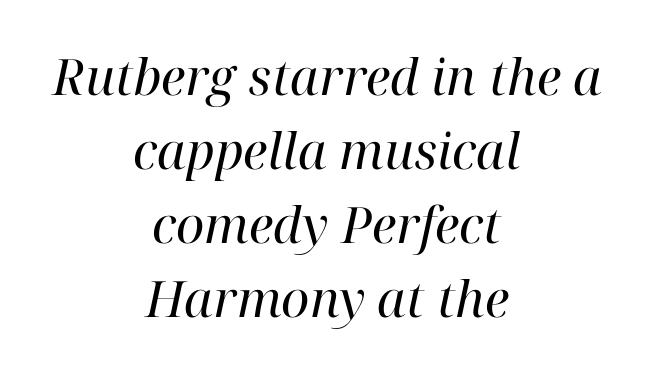
The image shows 50 px regular-weight serif type, italic (leaning right); set centered, normal line spacing (1.48x), normal letter spacing, not underlined; high stroke contrast and a medium x-height.
